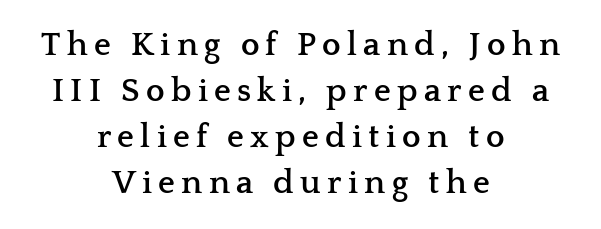
{"serif": "yes", "italic": "no", "bold": "yes", "weight": "semibold", "width": "wide", "stroke_contrast": "low", "x_height": "medium", "monospaced": "no", "underline": "no", "align": "center", "line_spacing": "normal", "line_spacing_ratio": 1.39, "glyph_px": 33}
